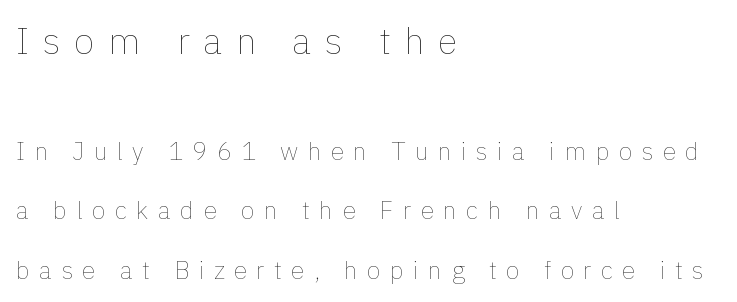
{"italic": "no", "bold": "no", "weight": "thin", "width": "normal", "x_height": "medium", "monospaced": "no", "underline": "no", "align": "left", "line_spacing": "loose", "line_spacing_ratio": 2.38, "letter_spacing": "wide", "letter_spacing_em": 0.37, "larger_block": "first", "size_ratio": 1.48, "glyph_px": 37}
